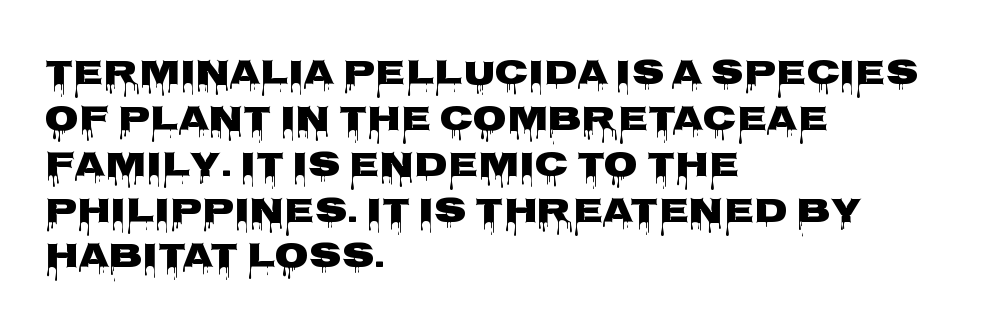
{"serif": "no", "italic": "no", "width": "wide", "stroke_contrast": "low", "x_height": "large", "monospaced": "no", "underline": "no", "align": "left", "line_spacing": "normal", "line_spacing_ratio": 1.31, "letter_spacing": "normal", "letter_spacing_em": 0.0, "glyph_px": 35}
